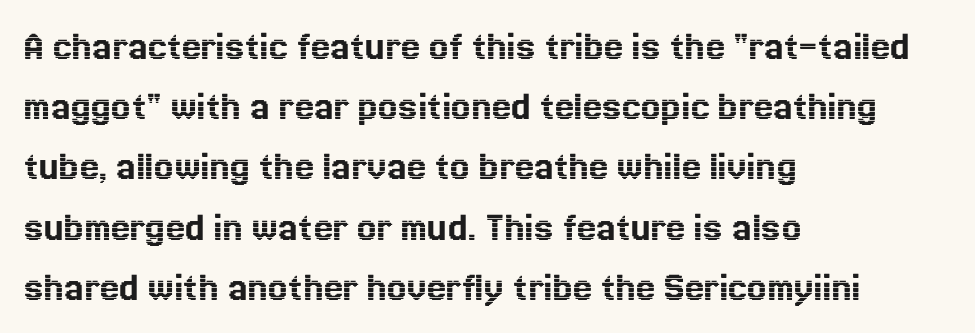
Q: Is the text italic (slanted)? A: No, it is upright.
Q: Is the text underlined? A: No.
Q: How is the paragraph aligned? A: Left-aligned.
Q: Is the spacing between letters normal or unusually wide? A: Normal.
Q: Is the spacing between lines tight, normal or loose? A: Normal.
Q: Width (condensed, normal, or wide)? A: Normal.
Q: x-height? A: Medium.
Q: Monospaced? A: No.
